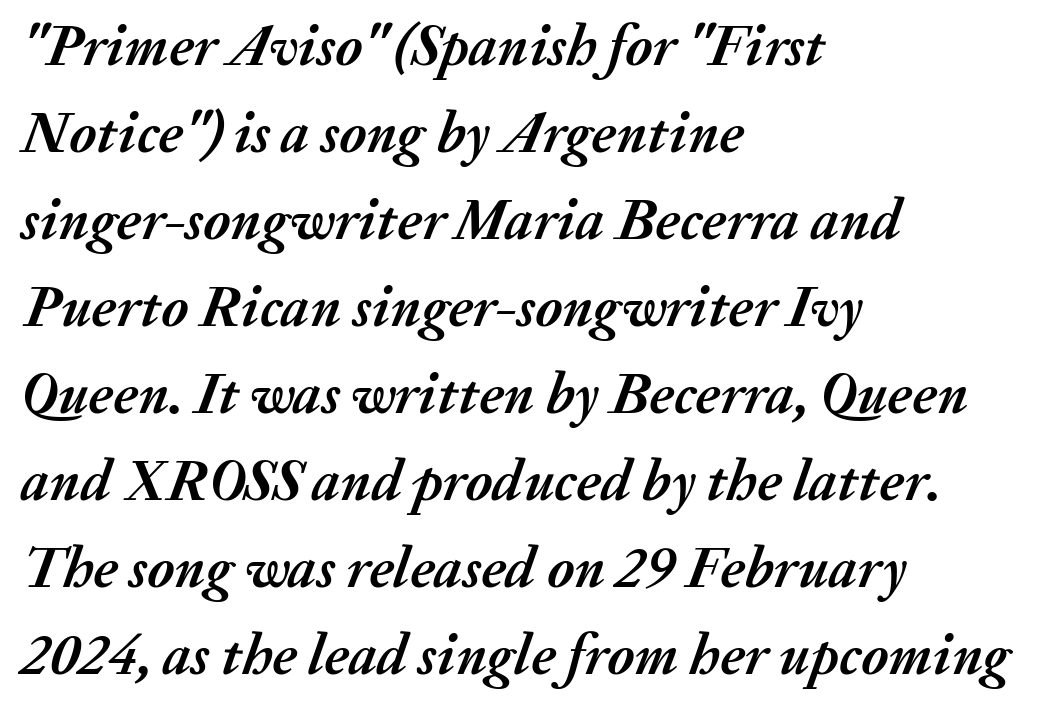
Proportional: the letters do not fall into vertical columns. The tracking reads as untouched default to a designer's eye. These words are printed bold, with thick strokes throughout. The rendering anchors every line to the left-hand side. The space between consecutive lines is moderate.
